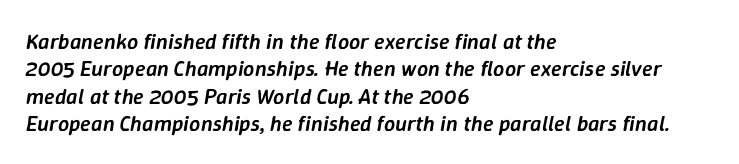
{"italic": "yes", "lean": "right", "slant_degrees": 9, "bold": "semi", "underline": "no", "align": "left", "line_spacing_ratio": 1.24, "letter_spacing": "normal", "letter_spacing_em": 0.0, "glyph_px": 22}
